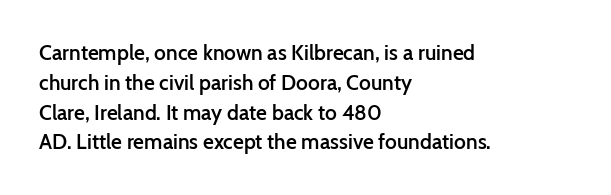
Every row of glyphs begins at an identical x-position on the left. Underlining? Definitely not there. What's the leading like? Ordinary, nothing unusual. The tracking reads as untouched default to a designer's eye. A fair bit of extra ink — the face is semibold, not bold.
